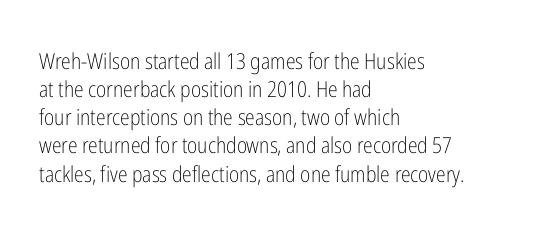
The image shows 22 px text type, upright; set left-aligned, normal line spacing (1.28x), normal letter spacing, not underlined.
